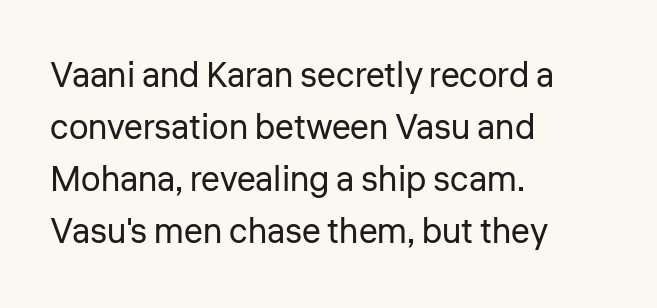
{"serif": "no", "italic": "no", "bold": "no", "weight": "regular", "width": "normal", "stroke_contrast": "low", "x_height": "medium", "monospaced": "no", "underline": "no", "align": "left", "line_spacing": "normal", "line_spacing_ratio": 1.49, "letter_spacing": "normal", "letter_spacing_em": 0.0, "glyph_px": 35}
